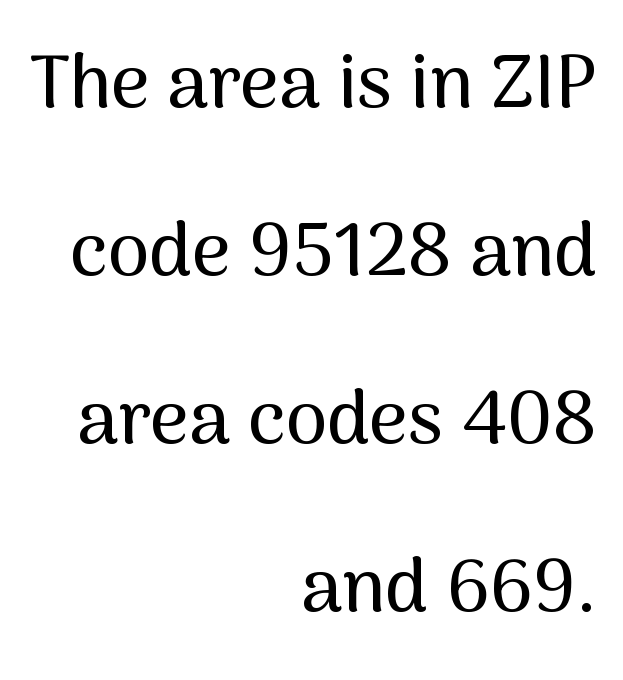
Reading down the column, the eye jumps a long way to each next line. Style check: upright. These lines stack with their right ends in a neat column. The foot of each line stays bare and open.
